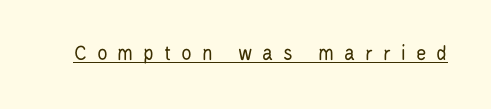
Is the stroke heavy? The answer is a plain regular-or-lighter. The rendering inserts visible extra space after every character. The font's upright variant was chosen for this text. Somebody hit Ctrl+U on this one — the words are underlined.
